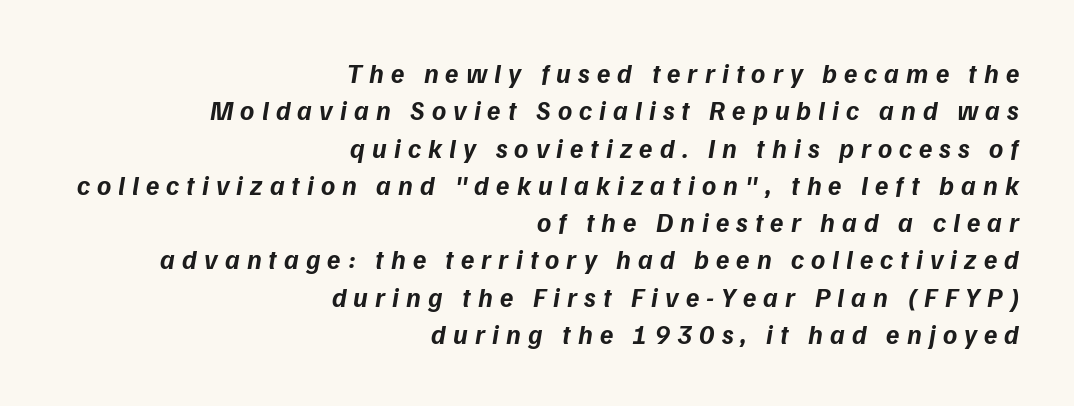
The letters are slanted; this is an italic face. Tracking value appears strongly positive — letters spread wide. The space directly below the letters is spotless. On the weight axis this lands at bold, roughly 700. Leftover space on each line is placed entirely before the opening word.
